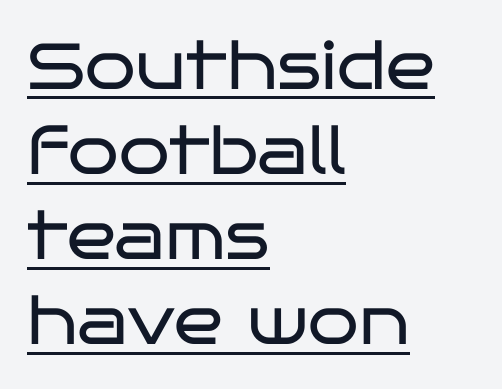
Q: Is the text bold? A: No.
Q: Is the text italic (slanted)? A: No, it is upright.
Q: Is the typeface a serif or a sans-serif typeface? A: Sans-serif.
Q: Is the text underlined? A: Yes.
Q: How is the paragraph aligned? A: Left-aligned.
Q: Is the spacing between letters normal or unusually wide? A: Normal.
Q: Is the spacing between lines tight, normal or loose? A: Normal.
Q: Width (condensed, normal, or wide)? A: Wide.
Q: Stroke contrast? A: Low.
Q: x-height? A: Large.
Q: Monospaced? A: No.
